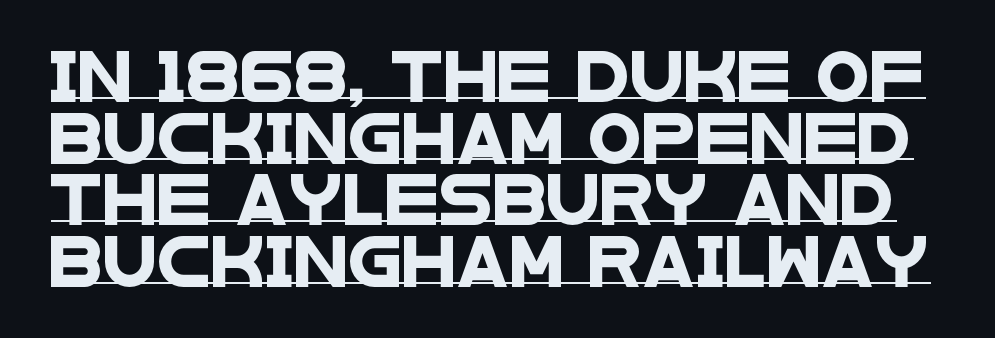
{"serif": "no", "width": "wide", "stroke_contrast": "low", "x_height": "large", "monospaced": "no", "underline": "yes", "line_spacing": "normal", "line_spacing_ratio": 1.26, "letter_spacing": "normal", "letter_spacing_em": 0.0, "glyph_px": 49}
